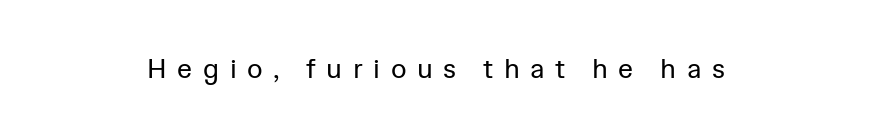
Q: Is the text bold? A: No.
Q: Is the text italic (slanted)? A: No, it is upright.
Q: Is the text underlined? A: No.
Q: How is the paragraph aligned? A: Centered.
Q: Is the spacing between letters normal or unusually wide? A: Unusually wide.
